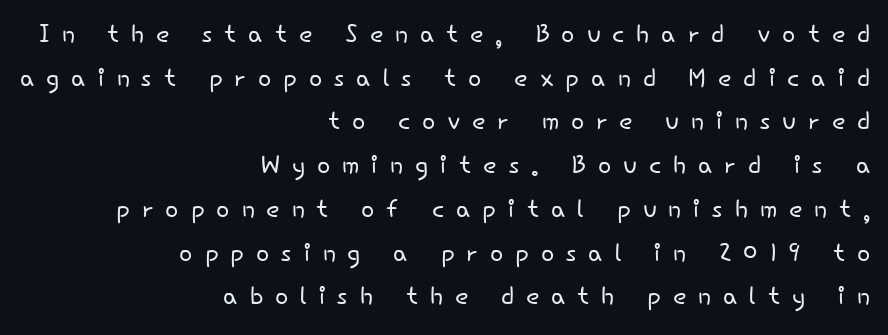
The image shows 35 px light sans-serif type, upright; set right-aligned, normal line spacing (1.25x), unusually wide letter spacing (+0.34 em), not underlined; low stroke contrast and a small x-height.
